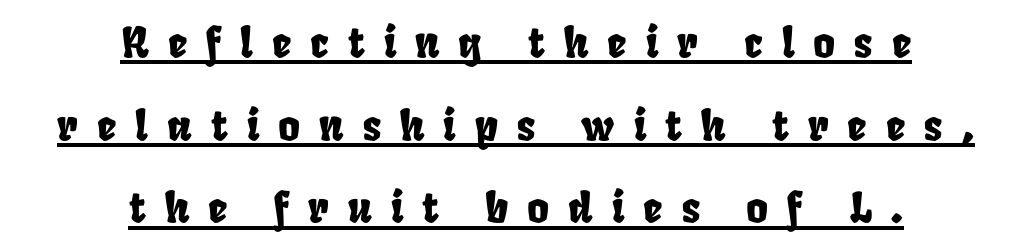
The image shows 42 px condensed type; set centered, loose line spacing (1.97x), unusually wide letter spacing (+0.45 em), underlined; low stroke contrast and a large x-height.
